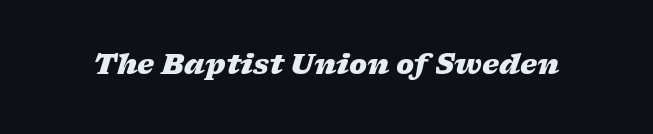
The image shows 27 px bold type, italic (leaning right); set normal letter spacing, not underlined.
